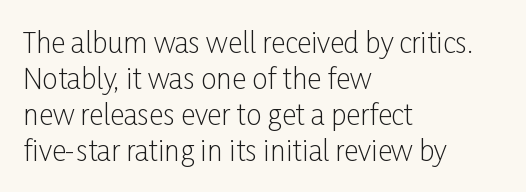
The passage shown is typeset with a sans-serif family. You could call the tracking neutral — neither tight nor loose. Varying glyph widths throughout — classic text-font behaviour. Italic? Not at all — the glyphs are vertical.
